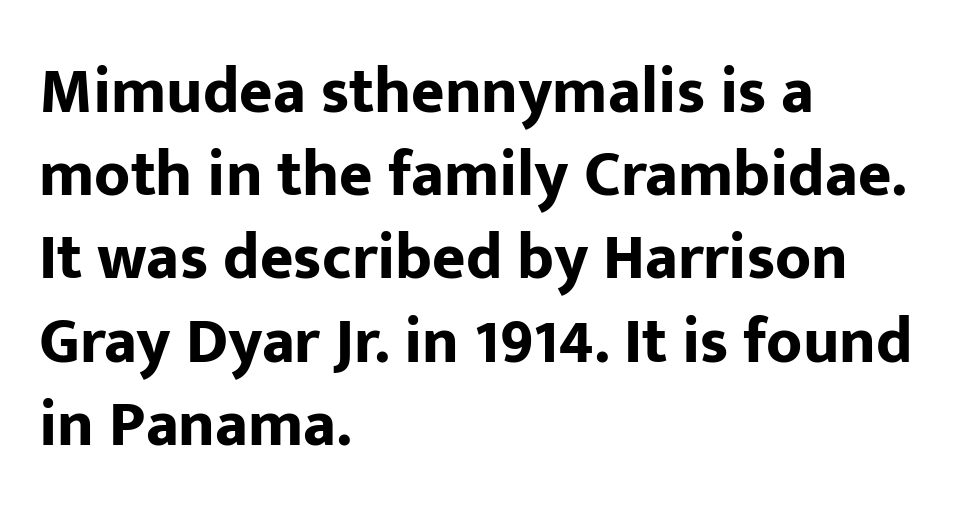
Q: Is the text bold? A: Yes.
Q: Is the text italic (slanted)? A: No, it is upright.
Q: Is the typeface a serif or a sans-serif typeface? A: Sans-serif.
Q: Is the text underlined? A: No.
Q: How is the paragraph aligned? A: Left-aligned.
Q: Is the spacing between letters normal or unusually wide? A: Normal.
Q: Is the spacing between lines tight, normal or loose? A: Normal.
Q: Width (condensed, normal, or wide)? A: Normal.
Q: Stroke contrast? A: Low.
Q: x-height? A: Medium.
Q: Monospaced? A: No.
